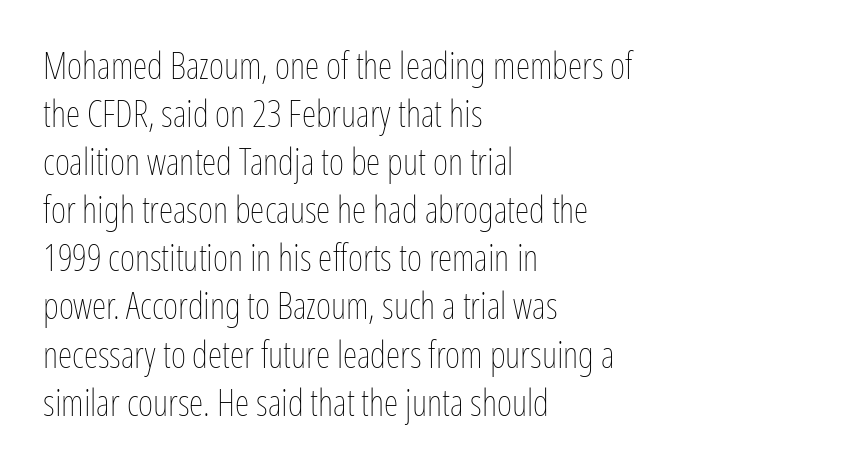
Q: Is the text bold? A: No.
Q: Is the text italic (slanted)? A: No, it is upright.
Q: Is the text underlined? A: No.
Q: How is the paragraph aligned? A: Left-aligned.
Q: Is the spacing between letters normal or unusually wide? A: Normal.
Q: Is the spacing between lines tight, normal or loose? A: Normal.
Q: Width (condensed, normal, or wide)? A: Condensed.
Q: Stroke contrast? A: Low.
Q: x-height? A: Medium.
Q: Monospaced? A: No.
